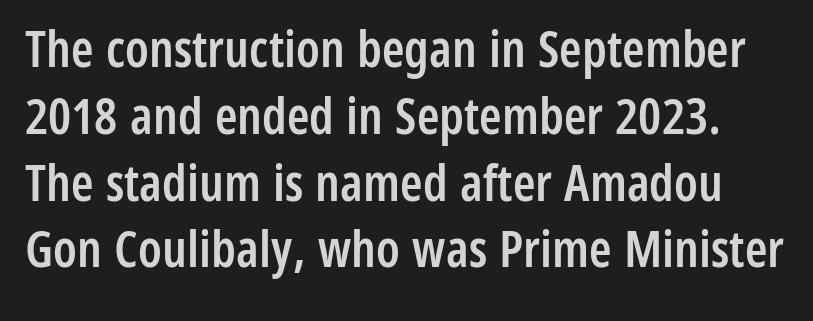
The image shows 51 px semibold, condensed sans-serif type, upright; set normal line spacing (1.31x), normal letter spacing, not underlined; low stroke contrast and a medium x-height.
